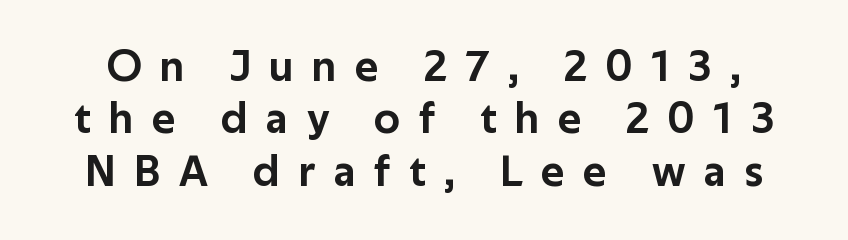
The image shows 44 px sans-serif type, upright; set line spacing 1.19x, unusually wide letter spacing (+0.43 em), not underlined; low stroke contrast and a medium x-height.
